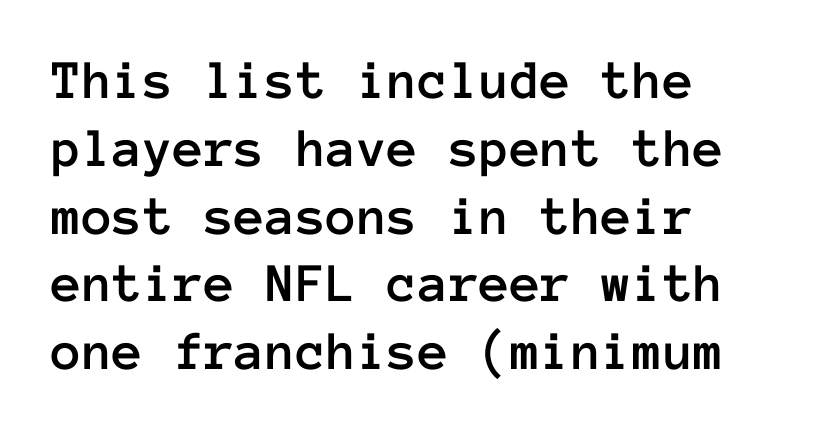
The image shows 56 px text type, upright, monospaced; set left-aligned, line spacing 1.21x, normal letter spacing, not underlined; low stroke contrast and a medium x-height.
